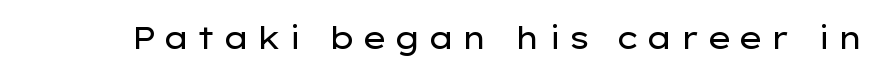
The image shows 31 px regular-weight, wide sans-serif type, upright; set unusually wide letter spacing (+0.22 em), not underlined; low stroke contrast and a medium x-height.
